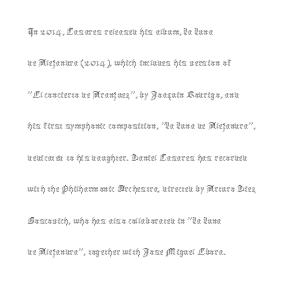
{"italic": "no", "bold": "no", "underline": "no", "align": "left", "line_spacing": "normal", "line_spacing_ratio": 1.43, "letter_spacing": "normal", "letter_spacing_em": 0.0, "glyph_px": 22}
